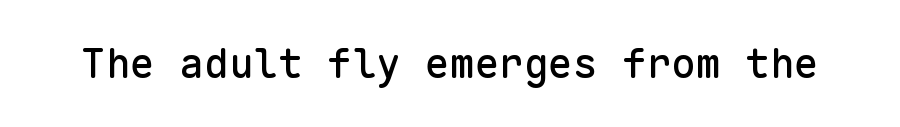
The letterforms sit shoulder to shoulder at normal distance. Any mark beneath the type? The region is blank. The type sits square on the baseline with zero lean. The text was rendered using a sans face with plain stroke endings. Every character here occupies the same horizontal width, giving the sample a typewriter-like rhythm.
